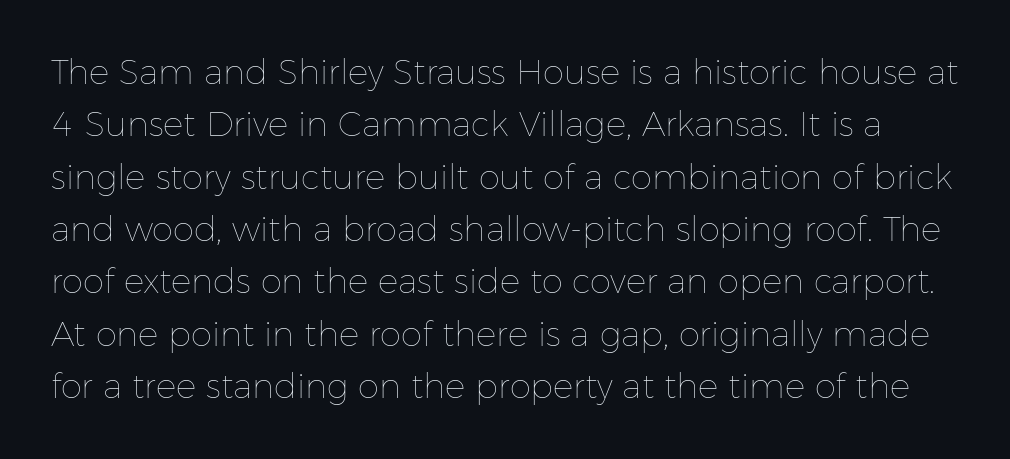
{"italic": "no", "bold": "no", "weight": "thin", "width": "normal", "stroke_contrast": "low", "x_height": "medium", "monospaced": "no", "underline": "no", "line_spacing": "normal", "line_spacing_ratio": 1.54, "letter_spacing": "normal", "letter_spacing_em": 0.0, "glyph_px": 34}
